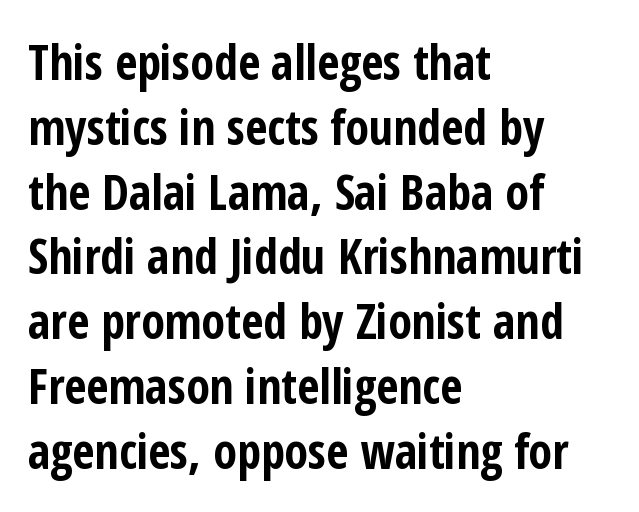
Q: Is the text bold? A: Yes.
Q: Is the text italic (slanted)? A: No, it is upright.
Q: Is the typeface a serif or a sans-serif typeface? A: Sans-serif.
Q: Is the text underlined? A: No.
Q: How is the paragraph aligned? A: Left-aligned.
Q: Is the spacing between letters normal or unusually wide? A: Normal.
Q: Is the spacing between lines tight, normal or loose? A: Normal.
Q: Width (condensed, normal, or wide)? A: Condensed.
Q: Stroke contrast? A: Low.
Q: x-height? A: Medium.
Q: Monospaced? A: No.
